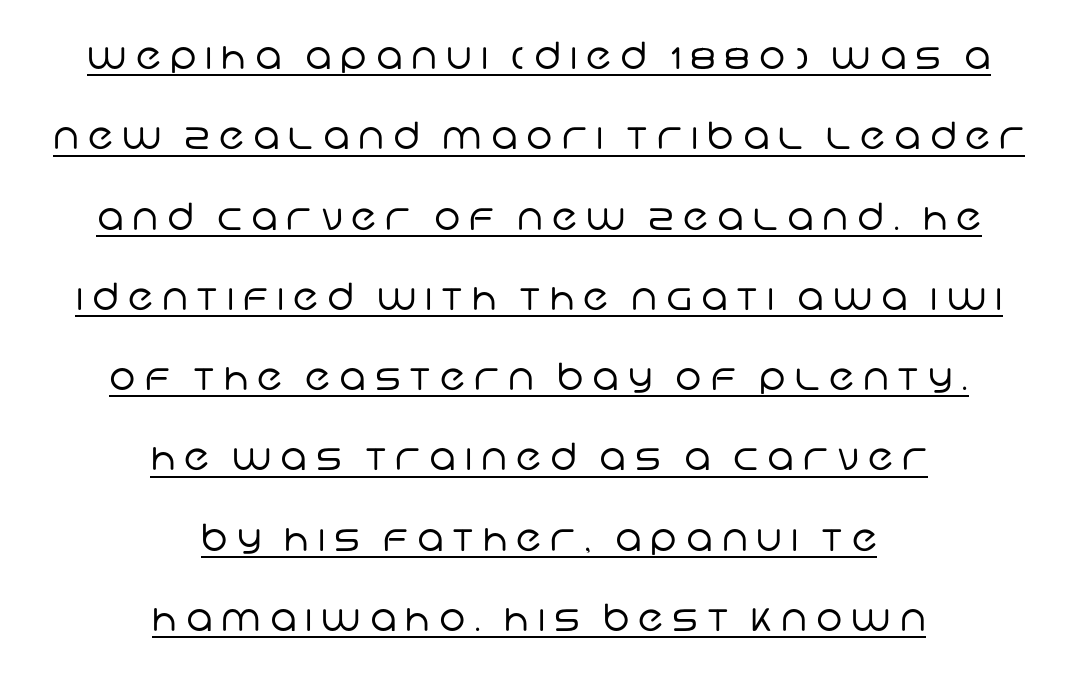
{"serif": "no", "bold": "no", "weight": "regular", "width": "normal", "stroke_contrast": "low", "x_height": "large", "monospaced": "no", "underline": "yes", "align": "center", "line_spacing": "loose", "line_spacing_ratio": 2.17, "letter_spacing": "wide", "letter_spacing_em": 0.24, "glyph_px": 37}
